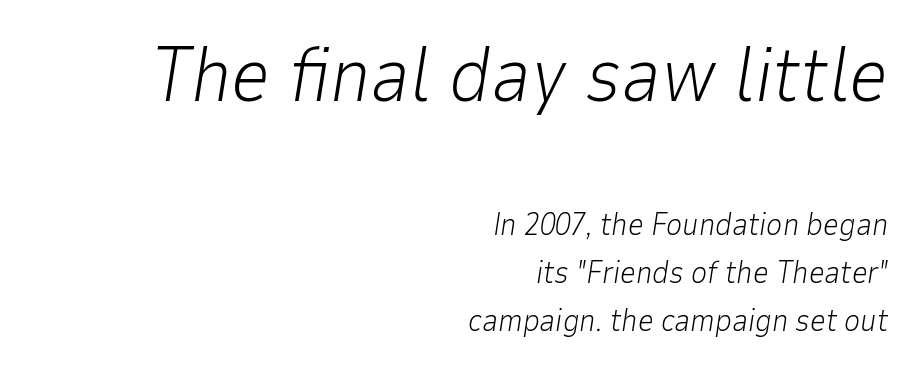
Tall strokes in this sample are angled rather than plumb. How are the letters spaced? Ordinarily, with no added tracking. The passage shown is not underscored anywhere. Is this a fixed-width face? No — the glyphs have proportional, varying widths. The text block is weighted toward the right margin, trailing off unevenly leftward.
